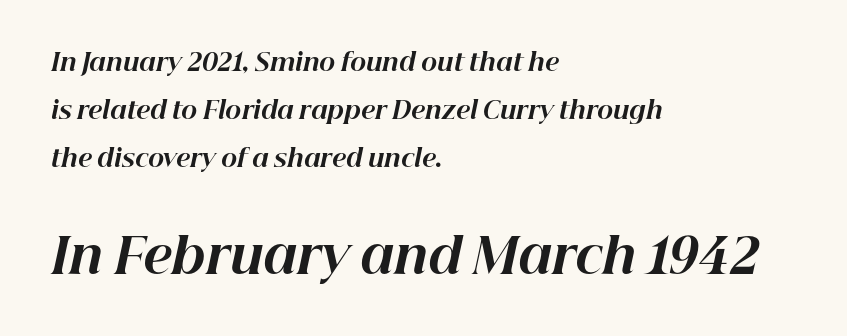
Q: Is the text bold? A: Yes.
Q: Is the text italic (slanted)? A: Yes, it leans right by about 12 degrees.
Q: Is the text underlined? A: No.
Q: How is the paragraph aligned? A: Left-aligned.
Q: Is the spacing between letters normal or unusually wide? A: Normal.
Q: Is the spacing between lines tight, normal or loose? A: Loose.
Q: Which block of text is set in a larger size, the first (top) or the second (bottom)? A: The second (bottom) one.
Q: Width (condensed, normal, or wide)? A: Normal.
Q: Stroke contrast? A: High.
Q: x-height? A: Medium.
Q: Monospaced? A: No.
